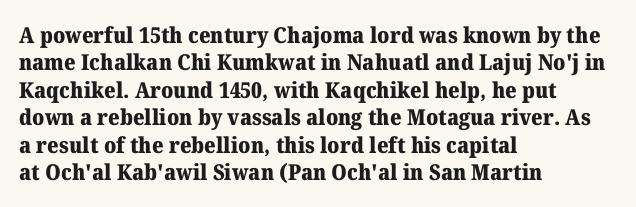
The image shows 22 px bold type, upright; set left-aligned, normal line spacing (1.25x), normal letter spacing, not underlined.
